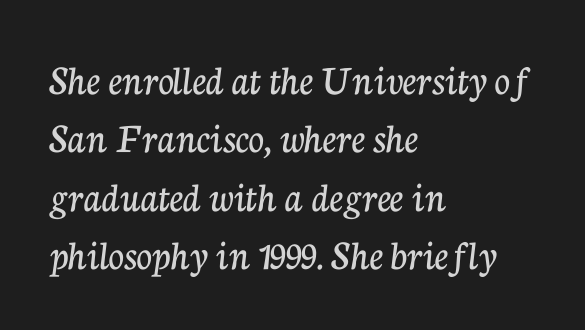
Q: Is the text italic (slanted)? A: Yes.
Q: Is the typeface a serif or a sans-serif typeface? A: Serif.
Q: Is the text underlined? A: No.
Q: How is the paragraph aligned? A: Left-aligned.
Q: Is the spacing between letters normal or unusually wide? A: Normal.
Q: Is the spacing between lines tight, normal or loose? A: Normal.
Q: Width (condensed, normal, or wide)? A: Normal.
Q: Stroke contrast? A: Low.
Q: x-height? A: Medium.
Q: Monospaced? A: No.
